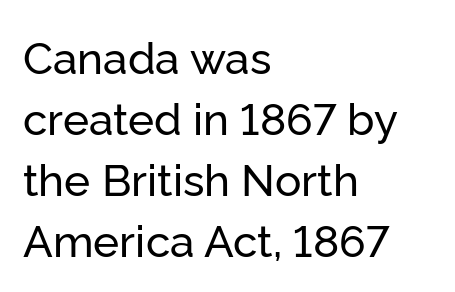
Q: Is the text italic (slanted)? A: No, it is upright.
Q: Is the typeface a serif or a sans-serif typeface? A: Sans-serif.
Q: Is the text underlined? A: No.
Q: How is the paragraph aligned? A: Left-aligned.
Q: Is the spacing between letters normal or unusually wide? A: Normal.
Q: Is the spacing between lines tight, normal or loose? A: Normal.
Q: Width (condensed, normal, or wide)? A: Normal.
Q: Stroke contrast? A: Low.
Q: x-height? A: Medium.
Q: Monospaced? A: No.
